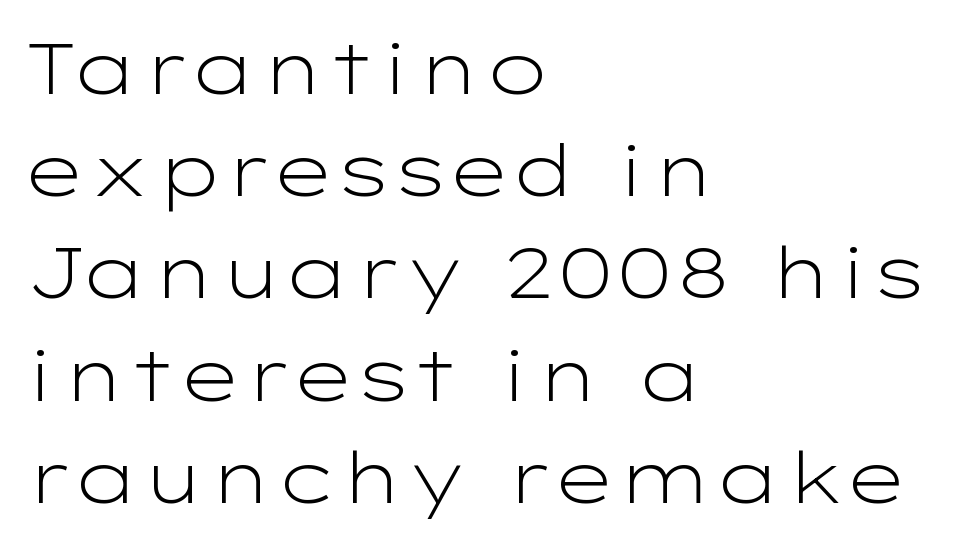
Q: Is the text bold? A: No.
Q: Is the text italic (slanted)? A: No, it is upright.
Q: Is the typeface a serif or a sans-serif typeface? A: Sans-serif.
Q: Is the text underlined? A: No.
Q: How is the paragraph aligned? A: Left-aligned.
Q: Is the spacing between letters normal or unusually wide? A: Normal.
Q: Is the spacing between lines tight, normal or loose? A: Normal.
Q: Width (condensed, normal, or wide)? A: Wide.
Q: Stroke contrast? A: Low.
Q: x-height? A: Medium.
Q: Monospaced? A: No.
